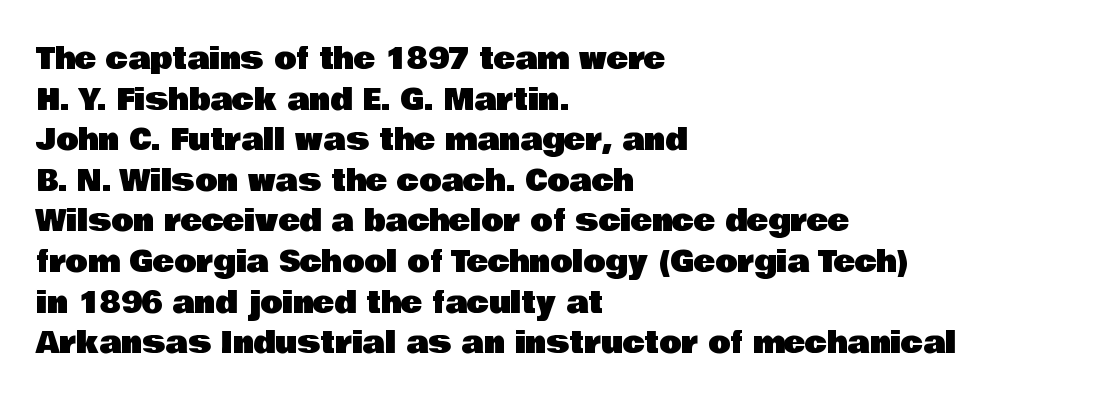
{"serif": "no", "italic": "no", "width": "normal", "stroke_contrast": "low", "x_height": "large", "monospaced": "no", "underline": "no", "align": "left", "line_spacing": "normal", "line_spacing_ratio": 1.4, "letter_spacing": "normal", "letter_spacing_em": 0.0, "glyph_px": 29}
